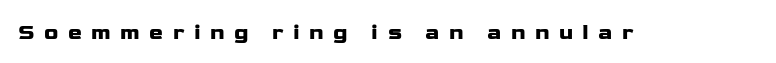
The image shows 21 px text type, upright; set unusually wide letter spacing (+0.45 em), not underlined.
